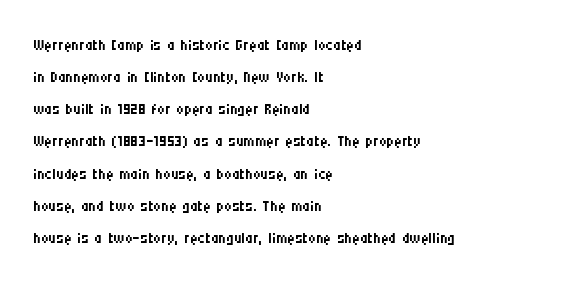
Q: Is the text bold? A: No.
Q: Is the text italic (slanted)? A: No, it is upright.
Q: Is the text underlined? A: No.
Q: How is the paragraph aligned? A: Left-aligned.
Q: Is the spacing between letters normal or unusually wide? A: Normal.
Q: Is the spacing between lines tight, normal or loose? A: Normal.
